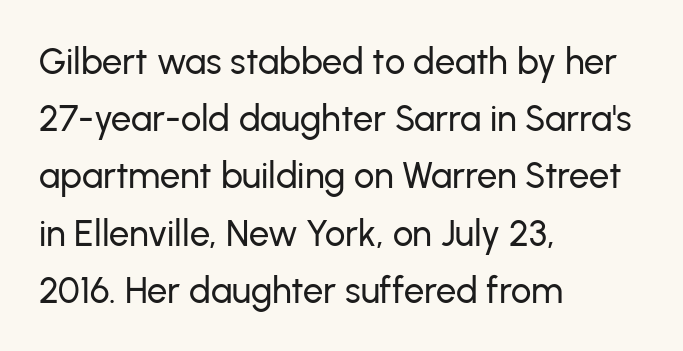
Q: Is the text italic (slanted)? A: No, it is upright.
Q: Is the typeface a serif or a sans-serif typeface? A: Sans-serif.
Q: Is the text underlined? A: No.
Q: How is the paragraph aligned? A: Left-aligned.
Q: Is the spacing between letters normal or unusually wide? A: Normal.
Q: Is the spacing between lines tight, normal or loose? A: Normal.
Q: Width (condensed, normal, or wide)? A: Normal.
Q: Stroke contrast? A: Low.
Q: x-height? A: Medium.
Q: Monospaced? A: No.
